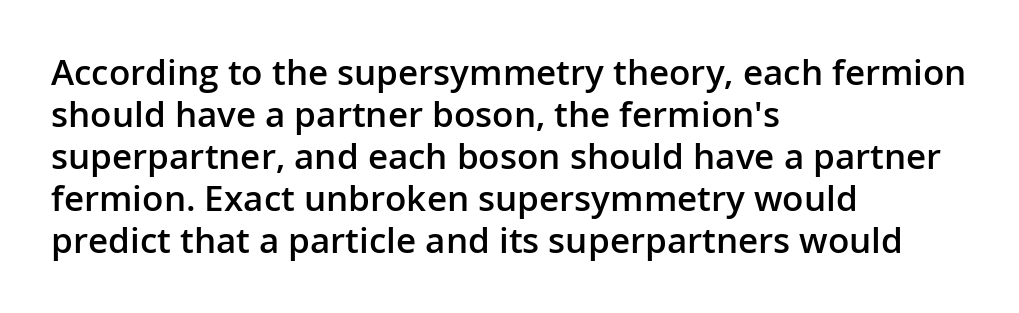
Q: Is the text bold? A: Semi-bold.
Q: Is the text italic (slanted)? A: No, it is upright.
Q: Is the typeface a serif or a sans-serif typeface? A: Sans-serif.
Q: Is the text underlined? A: No.
Q: How is the paragraph aligned? A: Left-aligned.
Q: Is the spacing between letters normal or unusually wide? A: Normal.
Q: Width (condensed, normal, or wide)? A: Normal.
Q: Stroke contrast? A: Low.
Q: x-height? A: Medium.
Q: Monospaced? A: No.
